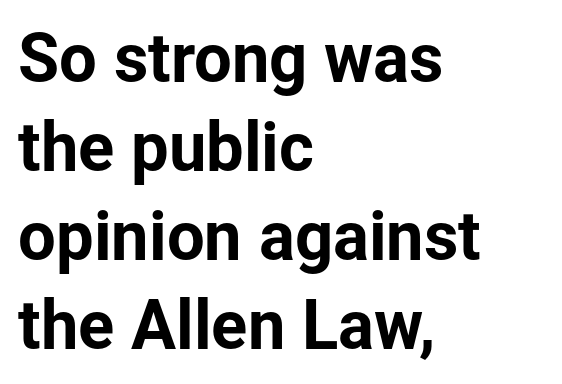
Compared with typical paragraphs, the rows here are spaced about the same. The compositor pushed each line to the left boundary. Varying glyph widths throughout — classic text-font behaviour. Underline: absent.
